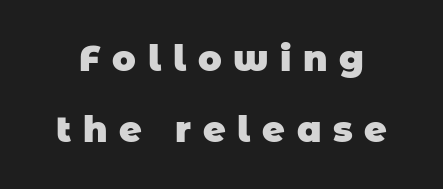
Q: Is the text bold? A: Yes.
Q: Is the typeface a serif or a sans-serif typeface? A: Sans-serif.
Q: Is the text underlined? A: No.
Q: Is the spacing between letters normal or unusually wide? A: Unusually wide.
Q: Is the spacing between lines tight, normal or loose? A: Loose.
Q: Width (condensed, normal, or wide)? A: Normal.
Q: Stroke contrast? A: Low.
Q: x-height? A: Large.
Q: Monospaced? A: No.
